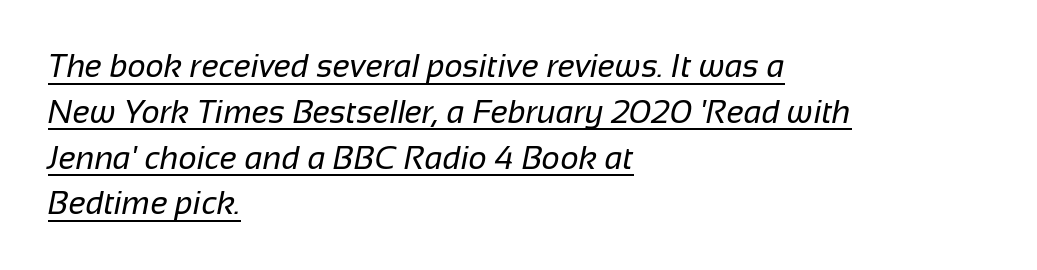
This sample carries an underscore along the baseline area. Visually the block forms a straight wall on the left and a jagged coastline on the right. Vertically, the passage feels balanced, rows spaced as you'd expect. Is this a heavy cut? Hardly; it is regular or lighter. Serif or sans? Sans — the stroke terminals are bare. Observe the ordinary spacing: letters are neighbours, not strangers.
